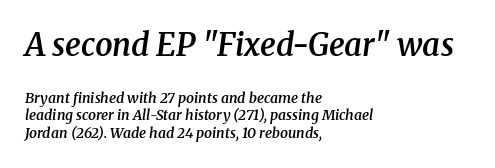
Q: Is the text bold? A: Semi-bold.
Q: Is the text italic (slanted)? A: Yes, it leans right by about 8 degrees.
Q: Is the typeface a serif or a sans-serif typeface? A: Serif.
Q: Is the text underlined? A: No.
Q: How is the paragraph aligned? A: Left-aligned.
Q: Is the spacing between letters normal or unusually wide? A: Normal.
Q: Is the spacing between lines tight, normal or loose? A: Normal.
Q: Which block of text is set in a larger size, the first (top) or the second (bottom)? A: The first (top) one.
Q: Width (condensed, normal, or wide)? A: Normal.
Q: Stroke contrast? A: Medium.
Q: x-height? A: Medium.
Q: Monospaced? A: No.
